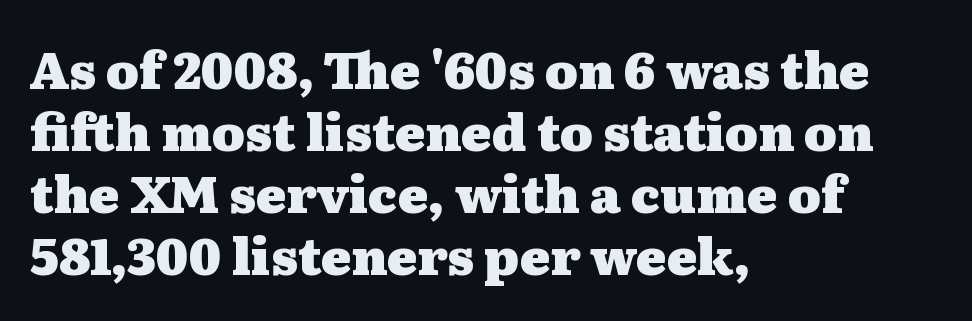
The image shows 50 px heavy, wide serif type, upright; set left-aligned, line spacing 1.24x, normal letter spacing, not underlined; medium stroke contrast and a medium x-height.
